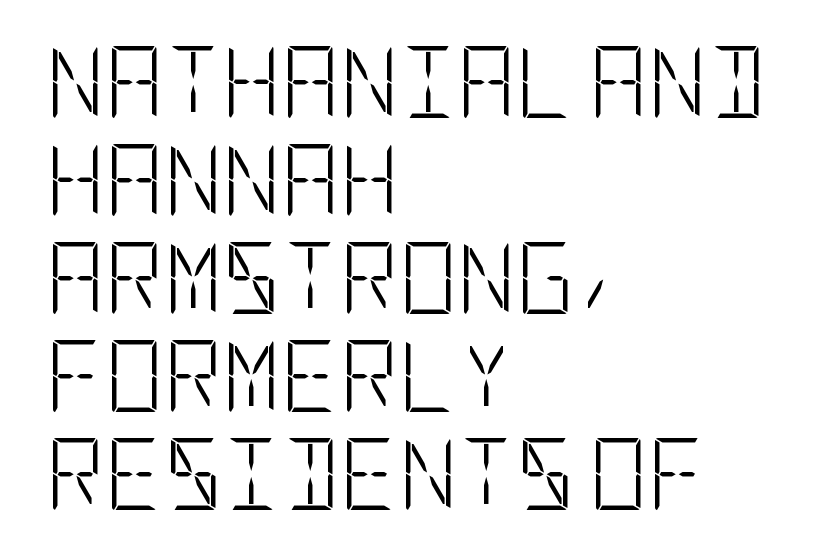
Q: Is the text bold? A: No.
Q: Is the text italic (slanted)? A: No, it is upright.
Q: Is the typeface a serif or a sans-serif typeface? A: Sans-serif.
Q: Is the text underlined? A: No.
Q: How is the paragraph aligned? A: Left-aligned.
Q: Is the spacing between letters normal or unusually wide? A: Normal.
Q: Is the spacing between lines tight, normal or loose? A: Normal.
Q: Width (condensed, normal, or wide)? A: Condensed.
Q: Stroke contrast? A: Low.
Q: x-height? A: Large.
